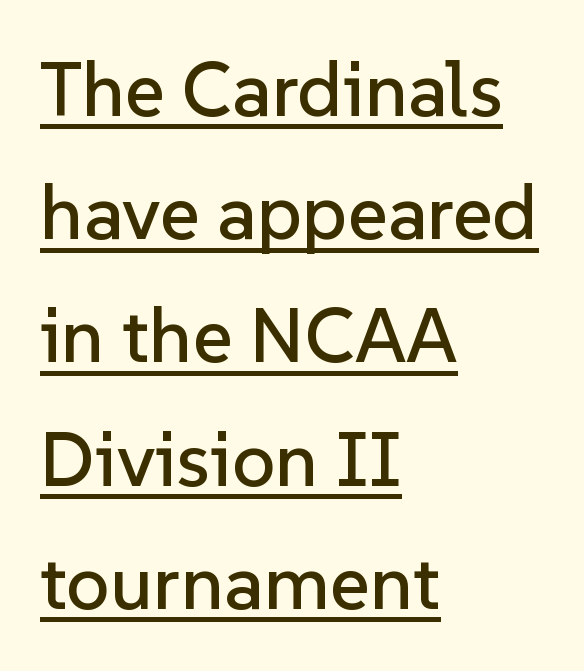
{"serif": "no", "italic": "no", "width": "normal", "stroke_contrast": "low", "x_height": "medium", "monospaced": "no", "underline": "yes", "align": "left", "line_spacing": "normal", "line_spacing_ratio": 1.6, "letter_spacing": "normal", "letter_spacing_em": 0.0, "glyph_px": 77}
